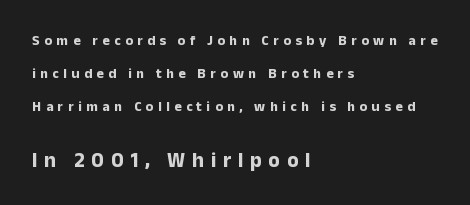
The image shows 21 px bold type, upright; set left-aligned, loose line spacing (2.37x), unusually wide letter spacing (+0.32 em), not underlined; the second (bottom) block is 1.5x larger.
